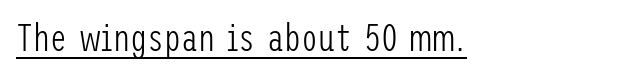
{"serif": "no", "italic": "no", "bold": "no", "weight": "light", "width": "condensed", "stroke_contrast": "low", "x_height": "medium", "underline": "yes", "letter_spacing": "normal", "letter_spacing_em": 0.0, "glyph_px": 38}
